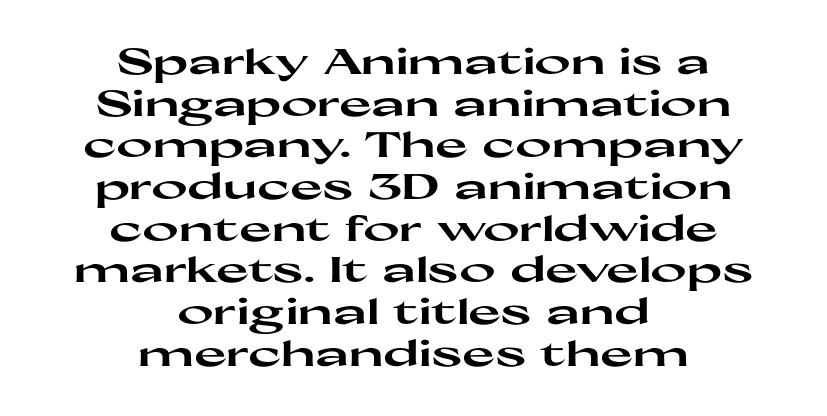
The image shows 35 px heavy, wide sans-serif type, upright; set centered, line spacing 1.19x, normal letter spacing, not underlined; high stroke contrast and a medium x-height.
